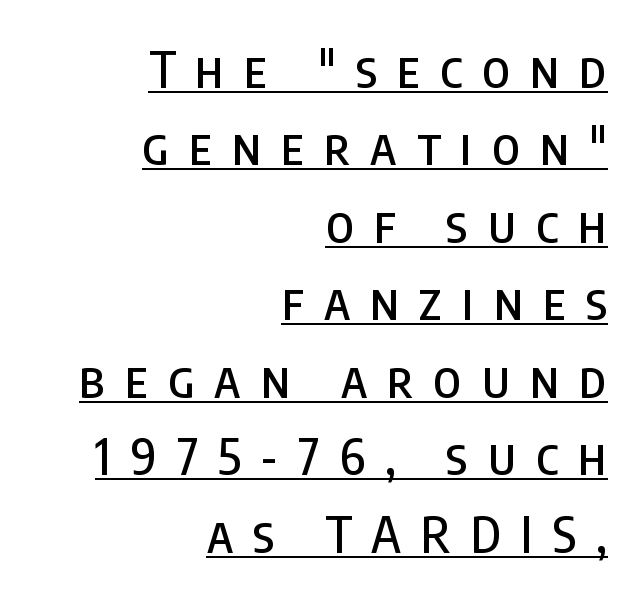
Q: Is the text italic (slanted)? A: No, it is upright.
Q: Is the typeface a serif or a sans-serif typeface? A: Sans-serif.
Q: Is the text underlined? A: Yes.
Q: How is the paragraph aligned? A: Right-aligned.
Q: Is the spacing between letters normal or unusually wide? A: Unusually wide.
Q: Is the spacing between lines tight, normal or loose? A: Normal.
Q: Width (condensed, normal, or wide)? A: Condensed.
Q: Stroke contrast? A: Low.
Q: x-height? A: Large.
Q: Monospaced? A: No.
